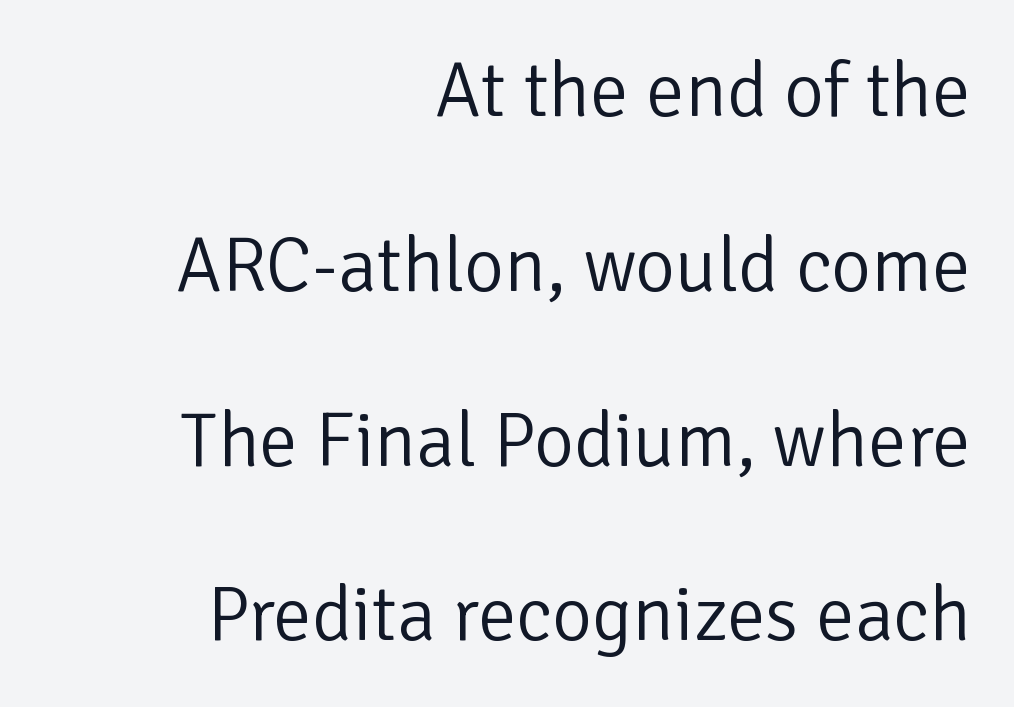
Q: Is the text bold? A: No.
Q: Is the text italic (slanted)? A: No, it is upright.
Q: Is the typeface a serif or a sans-serif typeface? A: Sans-serif.
Q: Is the text underlined? A: No.
Q: How is the paragraph aligned? A: Right-aligned.
Q: Is the spacing between letters normal or unusually wide? A: Normal.
Q: Is the spacing between lines tight, normal or loose? A: Loose.
Q: Width (condensed, normal, or wide)? A: Normal.
Q: Stroke contrast? A: Low.
Q: x-height? A: Medium.
Q: Monospaced? A: No.
